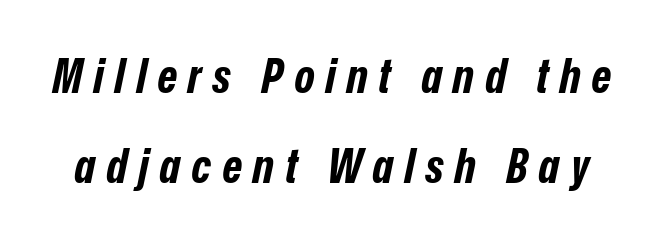
This sample uses an oblique cut, with every glyph tilted off the vertical. Descender tails drop into unmarked territory. Think of a printed novel: that variable character pitch is what you see here. This is heavy type, rendered in bold. Caption: expanded tracking, letters set apart.
